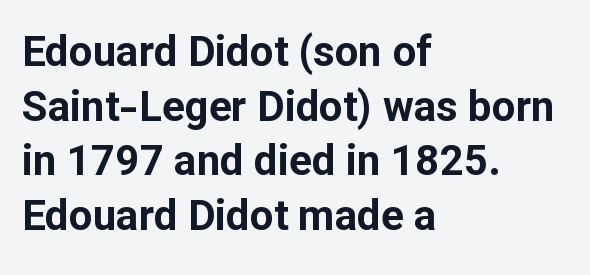
The image shows 42 px bold sans-serif type, upright; set left-aligned, normal line spacing (1.3x), normal letter spacing, not underlined; low stroke contrast and a medium x-height.
